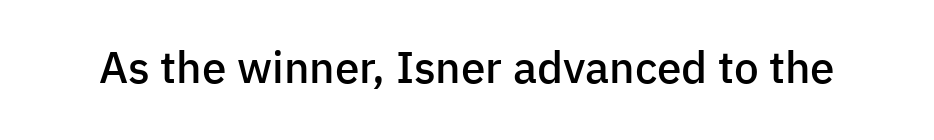
Characters remain perfectly vertical along every line. Slightly chunky letters — semibold, I'd say, not full bold. Note the varied advance widths — an 'i' is clearly narrower than an 'm'. The space beneath each line is pristine and unruled. How are the letters spaced? Ordinarily, with no added tracking.
